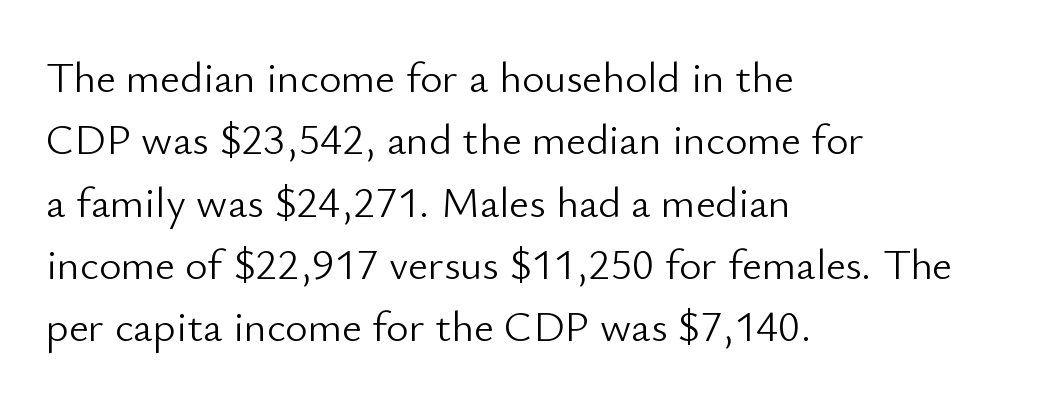
These lines sit exactly where default settings would place them. Nope, no serifs anywhere on these letters. The rendering uses natural spacing where letterforms have individual widths. The gap between lines stays unmarked.
